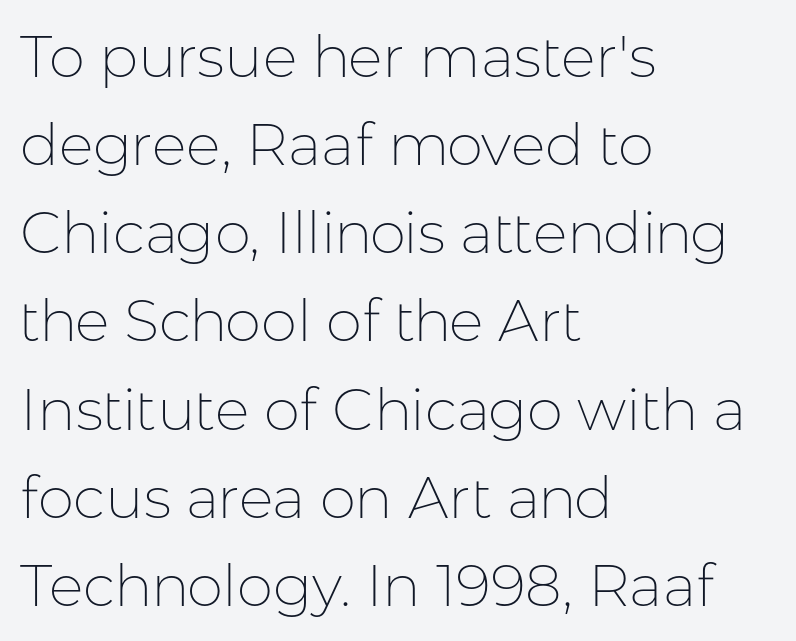
Compared with typical body copy, the letter spacing here is the same. Has an underline been added? It has not. The letters advance in unequal steps, a hallmark of proportional type. Unlike a traditional serif, this face leaves its strokes unadorned. Each new line begins a customary step beneath the previous one. You can tell it's not italic because the verticals are truly vertical.
